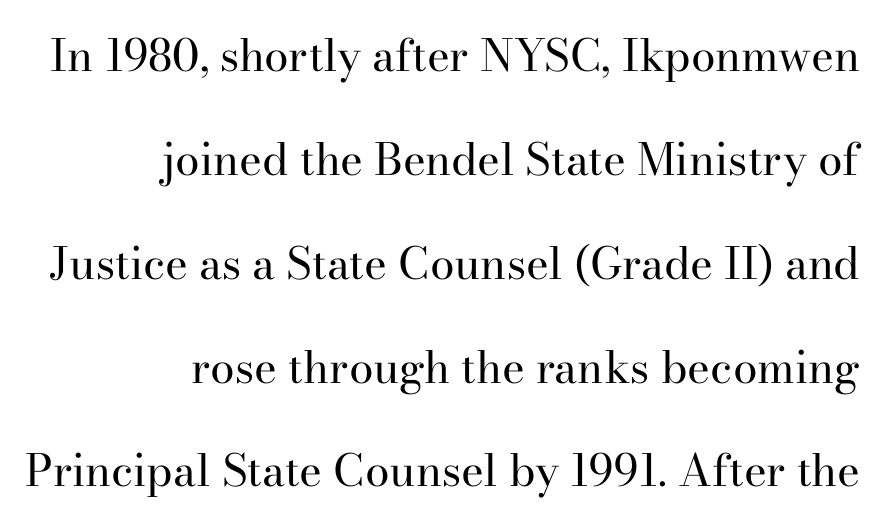
The image shows 44 px regular-weight serif type, upright; set right-aligned, loose line spacing (2.36x), normal letter spacing, not underlined; high stroke contrast and a small x-height.
